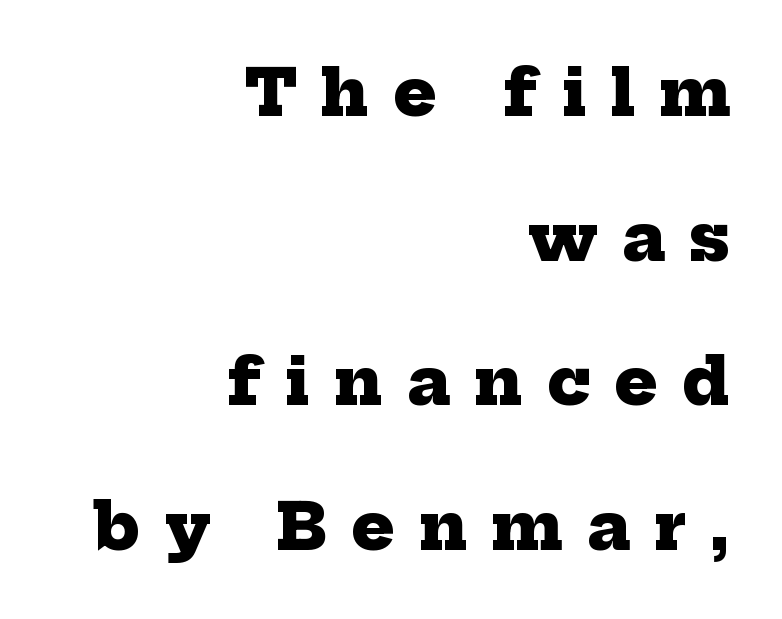
The image shows 64 px heavy serif type; set right-aligned, loose line spacing (2.26x), unusually wide letter spacing (+0.38 em), not underlined; low stroke contrast and a medium x-height.
